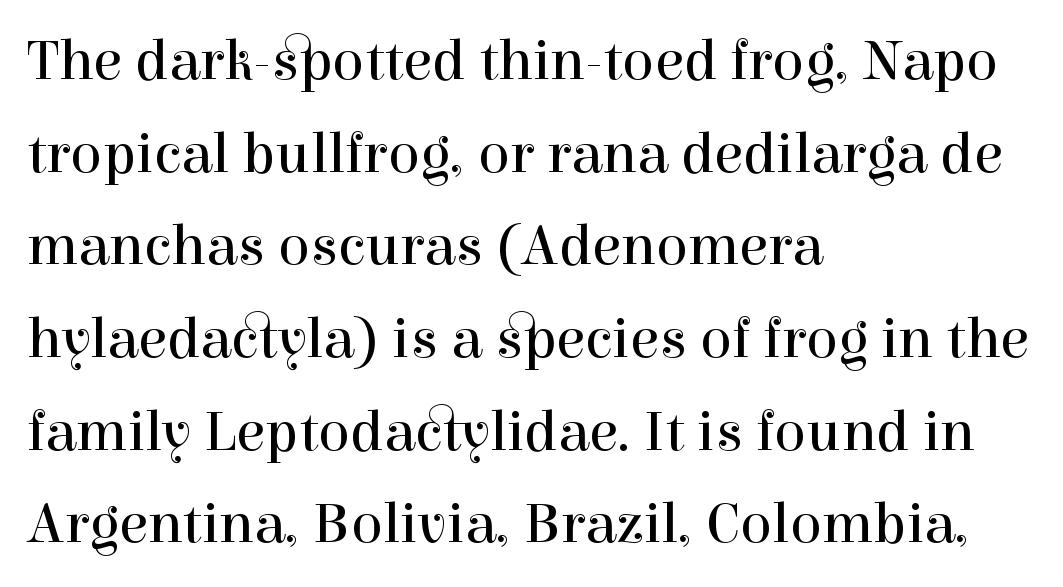
The cut favours lightness, reaching ordinary text weight at its darkest. Check where the strokes stop: tiny serifs finish them off. Every row of glyphs begins at an identical x-position on the left. Proportional: the letters do not fall into vertical columns.
